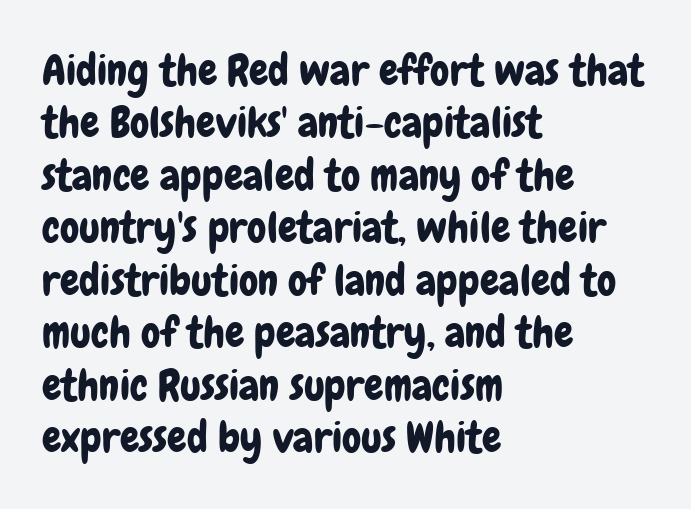
Q: Is the text italic (slanted)? A: No, it is upright.
Q: Is the typeface a serif or a sans-serif typeface? A: Sans-serif.
Q: Is the text underlined? A: No.
Q: How is the paragraph aligned? A: Left-aligned.
Q: Is the spacing between letters normal or unusually wide? A: Normal.
Q: Width (condensed, normal, or wide)? A: Condensed.
Q: Stroke contrast? A: Low.
Q: x-height? A: Medium.
Q: Monospaced? A: No.
